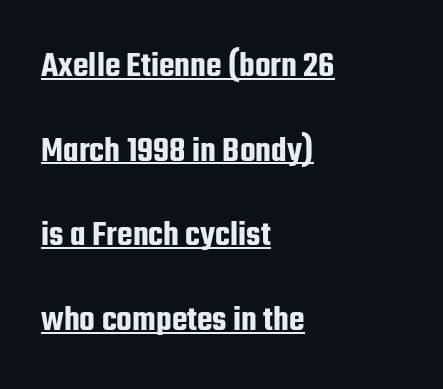
Quick note: underline on. Examine the stroke ends and you'll find no serifs. Observe the ordinary spacing: letters are neighbours, not strangers. Where is the straight margin? On the left. These lines are rendered in a variable-pitch font.
